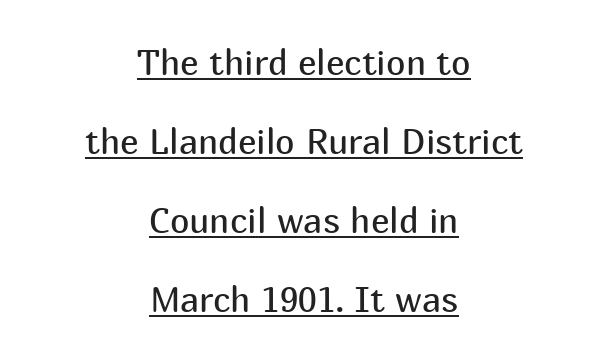
{"serif": "no", "italic": "no", "bold": "no", "weight": "regular", "width": "normal", "stroke_contrast": "medium", "x_height": "medium", "monospaced": "no", "underline": "yes", "align": "center", "line_spacing": "loose", "line_spacing_ratio": 2.26, "letter_spacing": "normal", "letter_spacing_em": 0.0, "glyph_px": 35}
